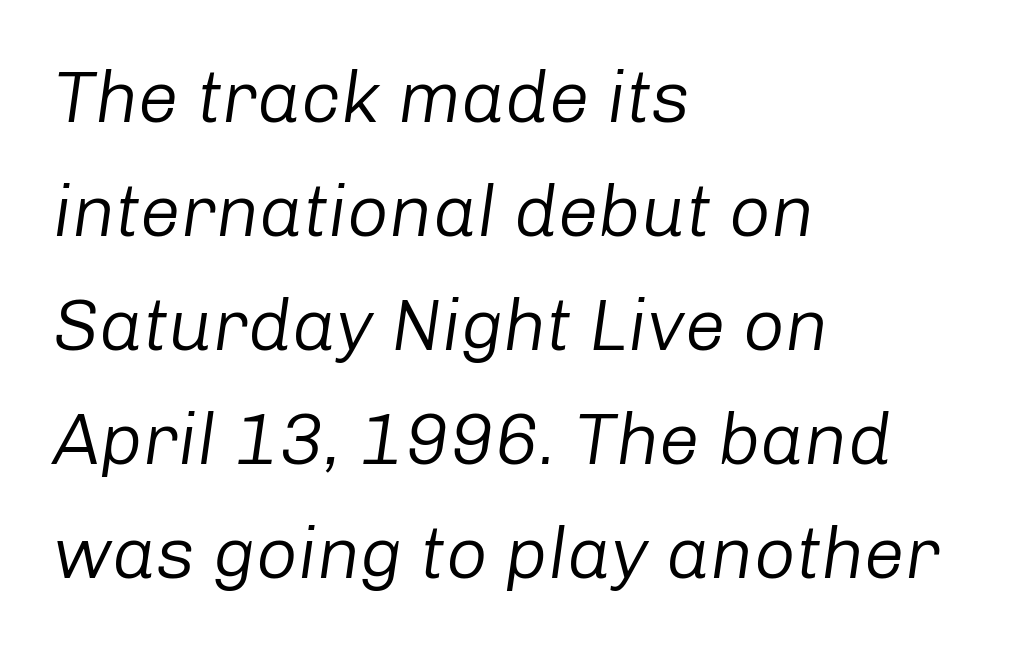
The image shows 73 px regular-weight type, italic (leaning right); set left-aligned, normal line spacing (1.56x), normal letter spacing, not underlined; low stroke contrast and a medium x-height.
